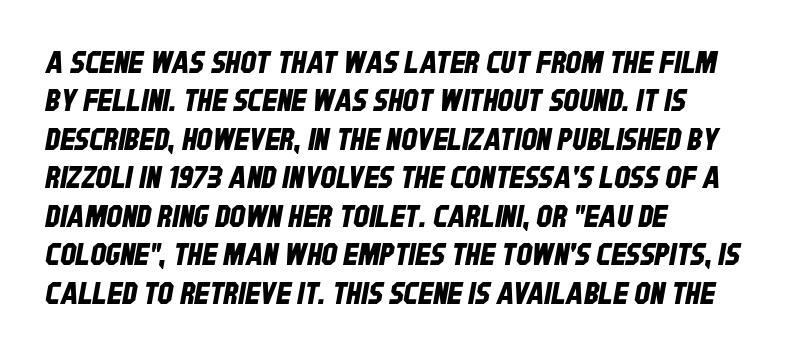
{"serif": "no", "width": "condensed", "stroke_contrast": "low", "x_height": "large", "monospaced": "no", "underline": "no", "align": "left", "line_spacing_ratio": 1.24, "letter_spacing": "normal", "letter_spacing_em": 0.0, "glyph_px": 31}
